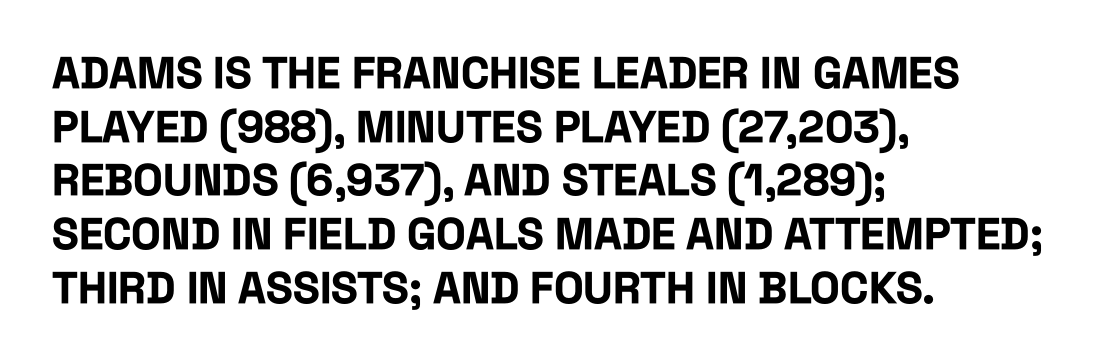
These lines carry a lot of weight — the face is fully bold. Here the designer chose a conventional face with non-uniform glyph widths. I'd call this a sans setting — the letters go barefoot. If you drew a ruler down the left edge, every line would touch it. The space beneath each line is pristine and unruled. Does the lettering tilt? It doesn't — this is upright.
